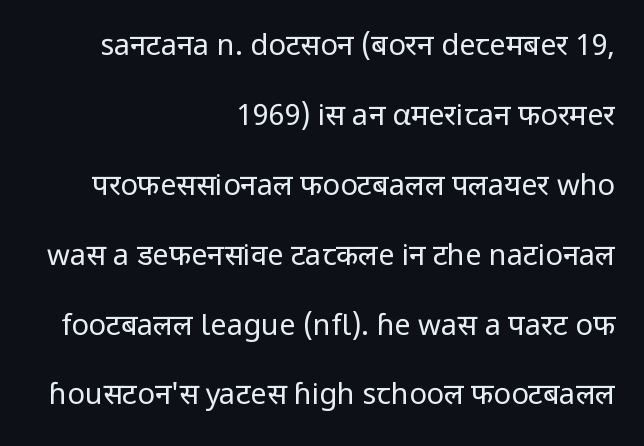
{"serif": "no", "italic": "no", "bold": "no", "weight": "regular", "width": "normal", "stroke_contrast": "low", "x_height": "medium", "monospaced": "no", "underline": "no", "align": "right", "line_spacing": "loose", "line_spacing_ratio": 2.41, "letter_spacing": "normal", "letter_spacing_em": 0.0, "glyph_px": 29}
